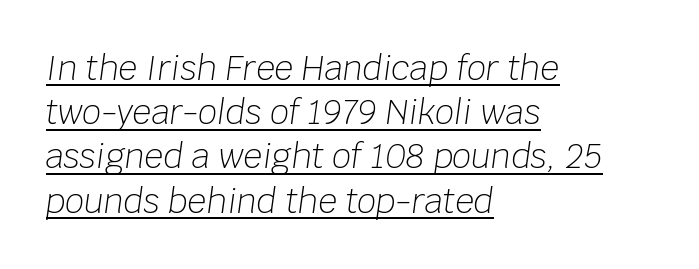
{"italic": "yes", "lean": "right", "slant_degrees": 8, "bold": "no", "weight": "light", "width": "normal", "stroke_contrast": "low", "x_height": "large", "monospaced": "no", "underline": "yes", "align": "left", "line_spacing": "normal", "line_spacing_ratio": 1.34, "letter_spacing": "normal", "letter_spacing_em": 0.0, "glyph_px": 33}
